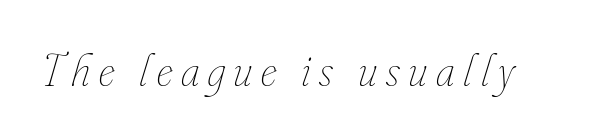
The image shows 46 px thin, condensed type, italic (leaning right); set not underlined; low stroke contrast and a small x-height.
